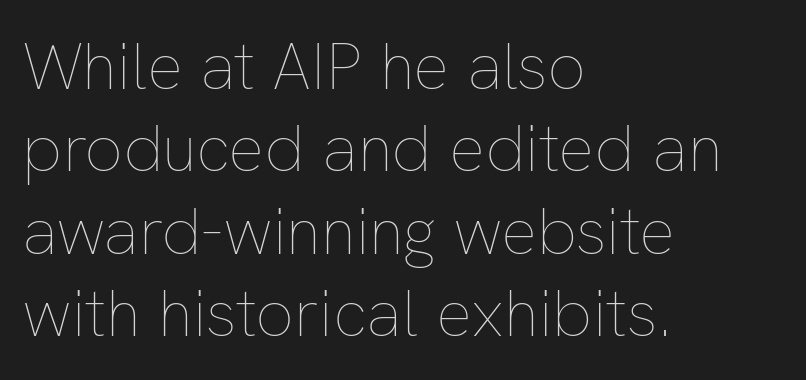
These lines are rendered in a variable-pitch font. The baseline area is clear. Caption: standard tracking, unaltered. When letters stand straight like this, we call the style roman or upright. If you drew a ruler down the left edge, every line would touch it. Stroke mass is kept to a normal reading level or below.
